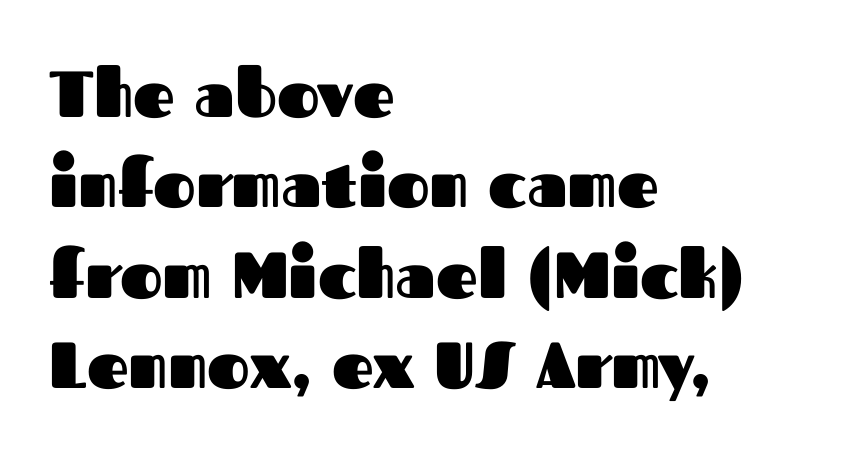
Strong, thick strokes mark this as bold type. This sample is left-justified, so line endings fall wherever the words run out. I'd call this a sans setting — the letters go barefoot. Here the designer chose a conventional face with non-uniform glyph widths. Type without underlining.
